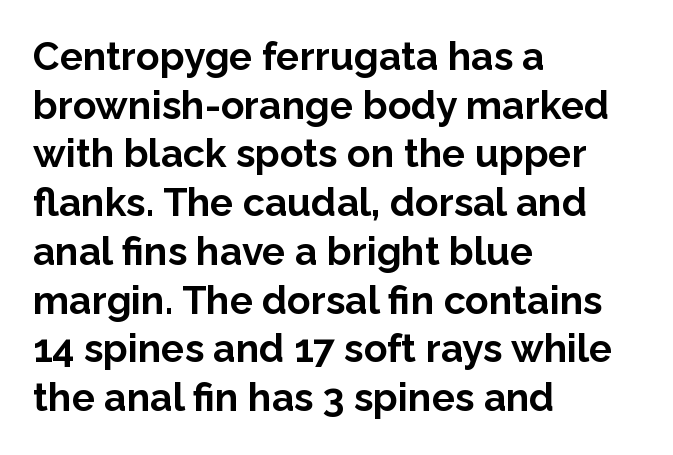
The image shows 39 px bold sans-serif type, upright; set left-aligned, normal line spacing (1.25x), normal letter spacing, not underlined; low stroke contrast and a medium x-height.
